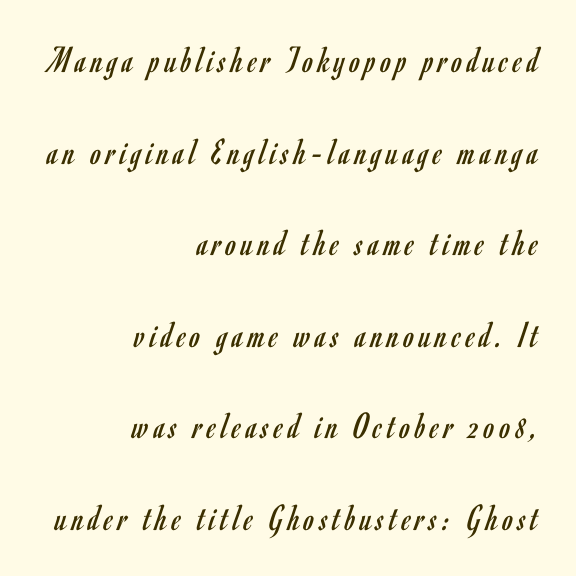
{"serif": "no", "bold": "no", "weight": "regular", "width": "condensed", "stroke_contrast": "low", "x_height": "small", "monospaced": "no", "underline": "no", "align": "right", "line_spacing": "loose", "line_spacing_ratio": 2.41, "glyph_px": 38}
